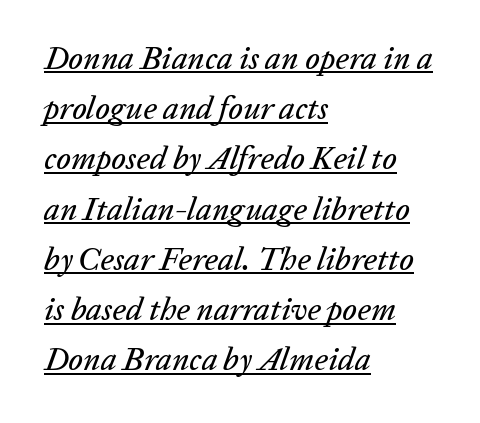
The image shows 32 px text type, italic (leaning right); set left-aligned, normal line spacing (1.57x), normal letter spacing, underlined; low stroke contrast and a medium x-height.
